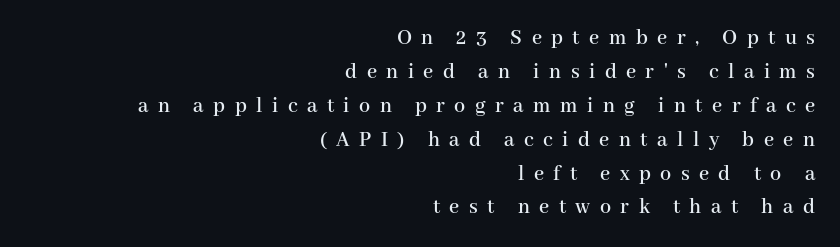
Honestly, there is no underline to notice here at all. Does the copy run flush right? Yes — the right margin is perfectly even. A typesetter would call this heavily tracked-out type. You can tell it's not italic because the verticals are truly vertical. One glance says typical: line gaps are just what's usual.
